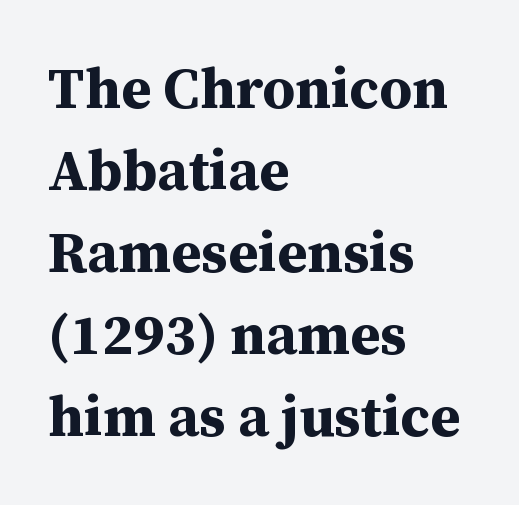
Q: Is the text bold? A: Yes.
Q: Is the text italic (slanted)? A: No, it is upright.
Q: Is the typeface a serif or a sans-serif typeface? A: Serif.
Q: Is the text underlined? A: No.
Q: How is the paragraph aligned? A: Left-aligned.
Q: Is the spacing between letters normal or unusually wide? A: Normal.
Q: Is the spacing between lines tight, normal or loose? A: Normal.
Q: Width (condensed, normal, or wide)? A: Normal.
Q: Stroke contrast? A: Medium.
Q: x-height? A: Medium.
Q: Monospaced? A: No.
